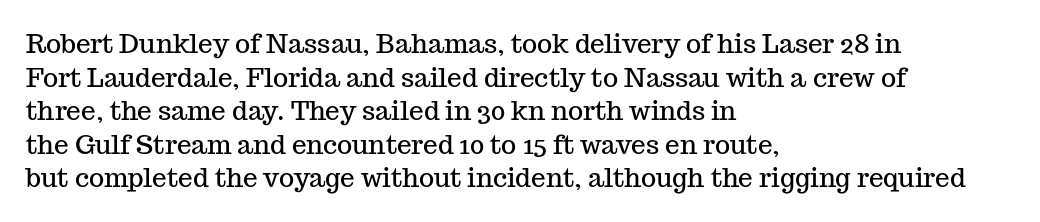
Q: Is the text italic (slanted)? A: No, it is upright.
Q: Is the text underlined? A: No.
Q: How is the paragraph aligned? A: Left-aligned.
Q: Is the spacing between letters normal or unusually wide? A: Normal.
Q: Is the spacing between lines tight, normal or loose? A: Normal.
